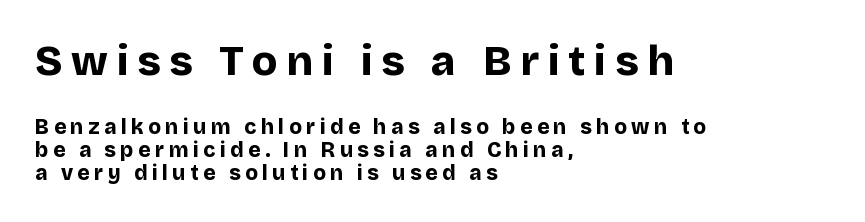
The image shows 42 px bold sans-serif type, upright; set left-aligned, tight line spacing (1.09x), unusually wide letter spacing (+0.21 em), not underlined; the first (top) block is 2.0x larger; low stroke contrast and a large x-height.
